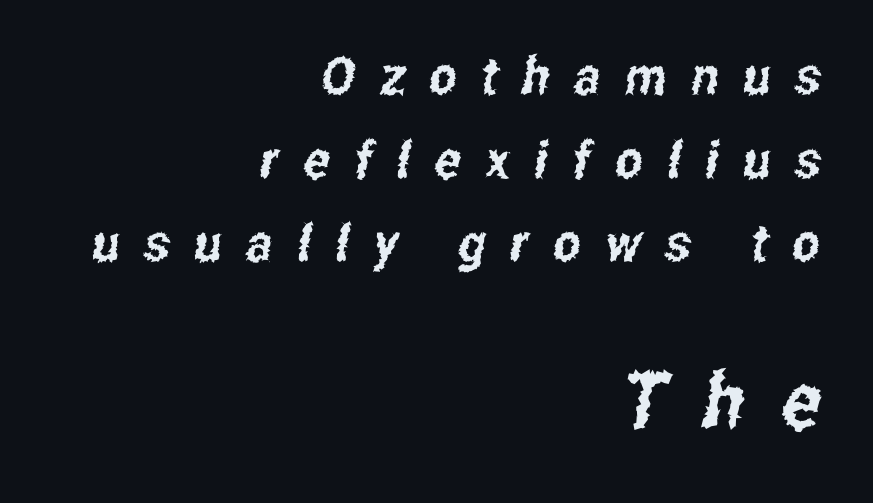
Q: Is the typeface a serif or a sans-serif typeface? A: Sans-serif.
Q: Is the text underlined? A: No.
Q: How is the paragraph aligned? A: Right-aligned.
Q: Is the spacing between letters normal or unusually wide? A: Unusually wide.
Q: Is the spacing between lines tight, normal or loose? A: Normal.
Q: Which block of text is set in a larger size, the first (top) or the second (bottom)? A: The second (bottom) one.
Q: Width (condensed, normal, or wide)? A: Condensed.
Q: Stroke contrast? A: Low.
Q: x-height? A: Medium.
Q: Monospaced? A: No.
